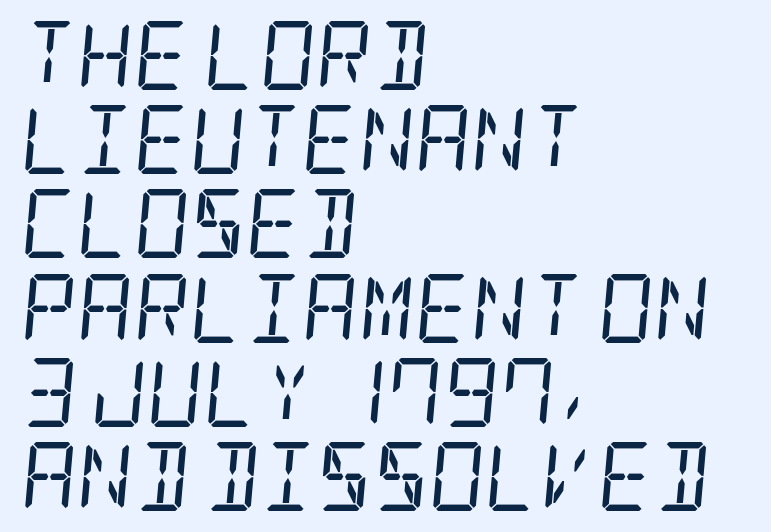
Quick note: underline off. A light-to-regular cut is what we see here. Designer's note — italics engaged. Unlike a clean sans, this face finishes its strokes with serifs. The lines are quadded left. The type is set solid horizontally, with unmodified tracking.
